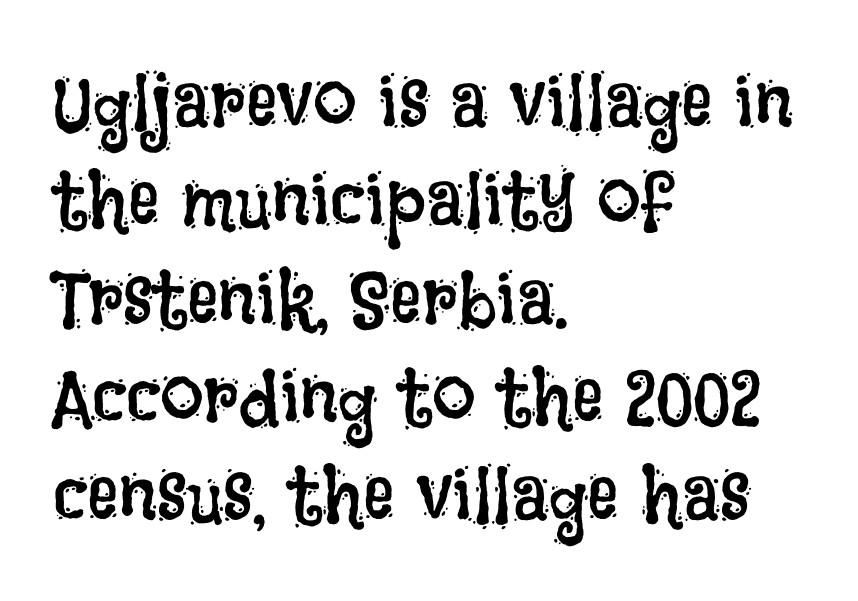
The image shows 78 px regular-weight, condensed type, upright; set left-aligned, normal line spacing (1.26x), normal letter spacing, not underlined; low stroke contrast and a large x-height.
